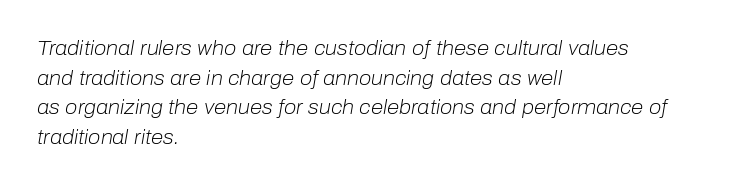
Q: Is the text bold? A: No.
Q: Is the text italic (slanted)? A: Yes, it leans right by about 10 degrees.
Q: Is the text underlined? A: No.
Q: How is the paragraph aligned? A: Left-aligned.
Q: Is the spacing between letters normal or unusually wide? A: Normal.
Q: Is the spacing between lines tight, normal or loose? A: Normal.
